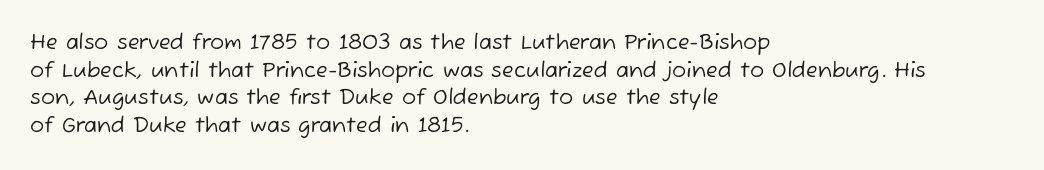
Q: Is the text bold? A: No.
Q: Is the text underlined? A: No.
Q: How is the paragraph aligned? A: Left-aligned.
Q: Is the spacing between letters normal or unusually wide? A: Normal.
Q: Is the spacing between lines tight, normal or loose? A: Normal.
